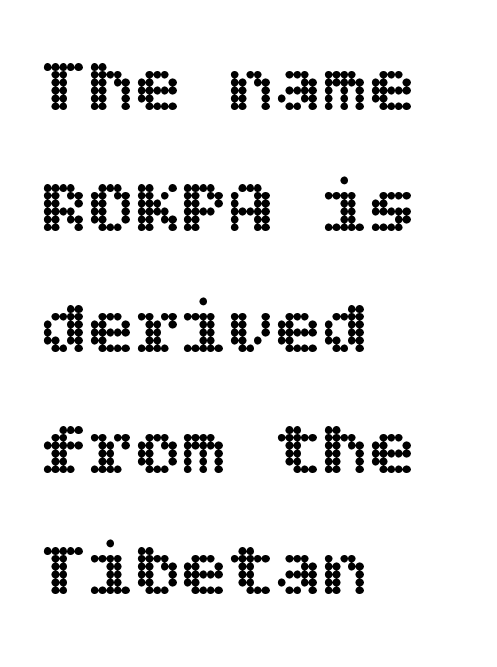
{"italic": "no", "width": "normal", "x_height": "large", "underline": "no", "align": "left", "line_spacing": "normal", "line_spacing_ratio": 1.55, "letter_spacing": "normal", "letter_spacing_em": 0.0, "glyph_px": 78}
